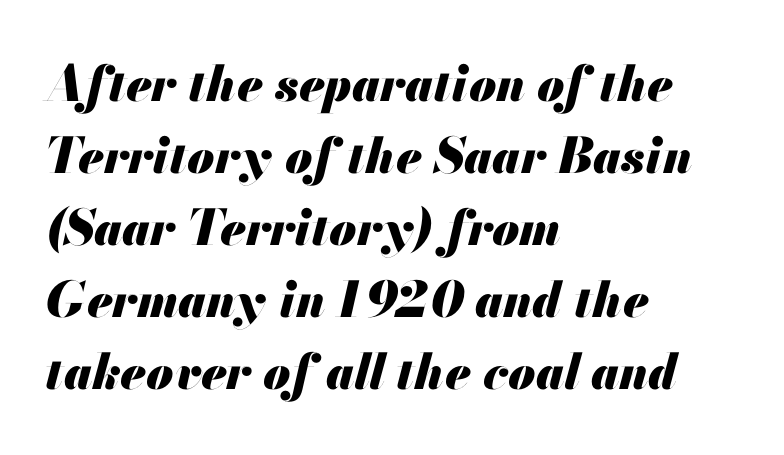
Q: Is the text bold? A: Yes.
Q: Is the text italic (slanted)? A: Yes, it leans right by about 13 degrees.
Q: Is the text underlined? A: No.
Q: How is the paragraph aligned? A: Left-aligned.
Q: Is the spacing between letters normal or unusually wide? A: Normal.
Q: Is the spacing between lines tight, normal or loose? A: Normal.
Q: Width (condensed, normal, or wide)? A: Normal.
Q: Stroke contrast? A: Medium.
Q: x-height? A: Small.
Q: Monospaced? A: No.
